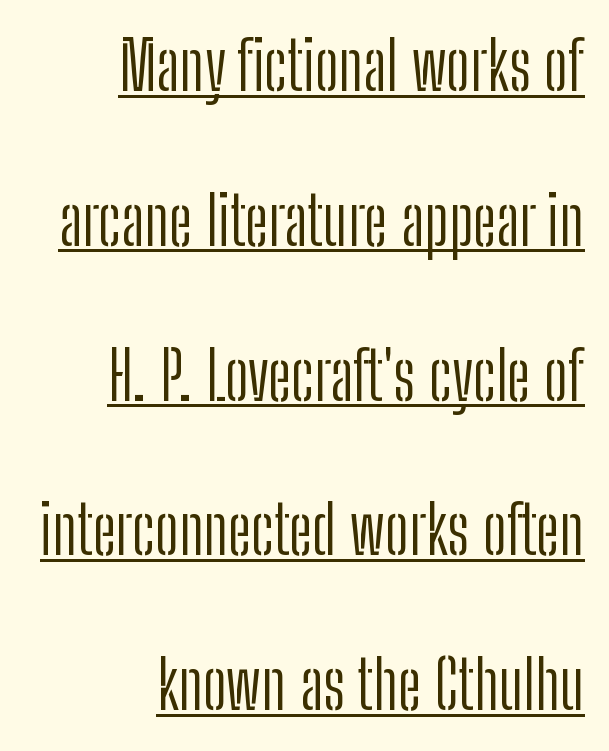
The gaps between neighbouring characters are ordinary and unremarkable. Each letter keeps its own natural width here, so spacing adapts to shape. Reading down the block, your eye finds every line finishing at a fixed right position. The rendered words wear a rule along their underside. The glyphs in this specimen are sans serif.
